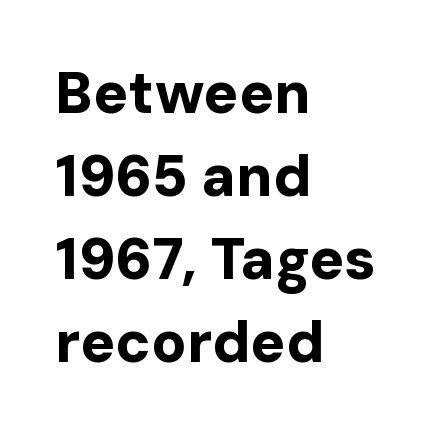
The image shows 58 px bold sans-serif type, upright; set left-aligned, normal line spacing (1.43x), normal letter spacing, not underlined; low stroke contrast and a medium x-height.
